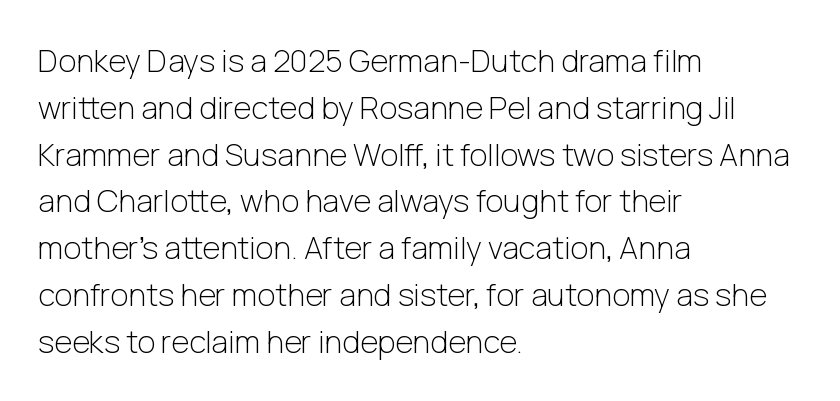
The image shows 31 px light sans-serif type, upright; set left-aligned, normal line spacing (1.51x), normal letter spacing, not underlined; low stroke contrast and a medium x-height.
